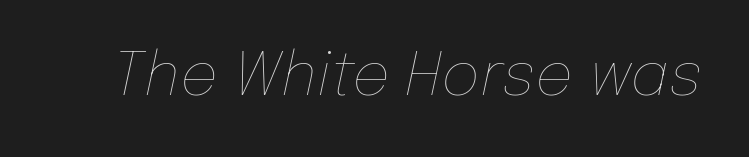
The line texture is even and compact thanks to regular tracking. Here the designer chose a conventional face with non-uniform glyph widths. Unmarked baselines from the first word to the last. The whole block is typeset with a tilt. Weight: regular or lighter.
